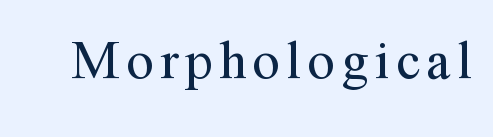
The image shows 56 px regular-weight serif type, upright; set not underlined; medium stroke contrast and a medium x-height.
